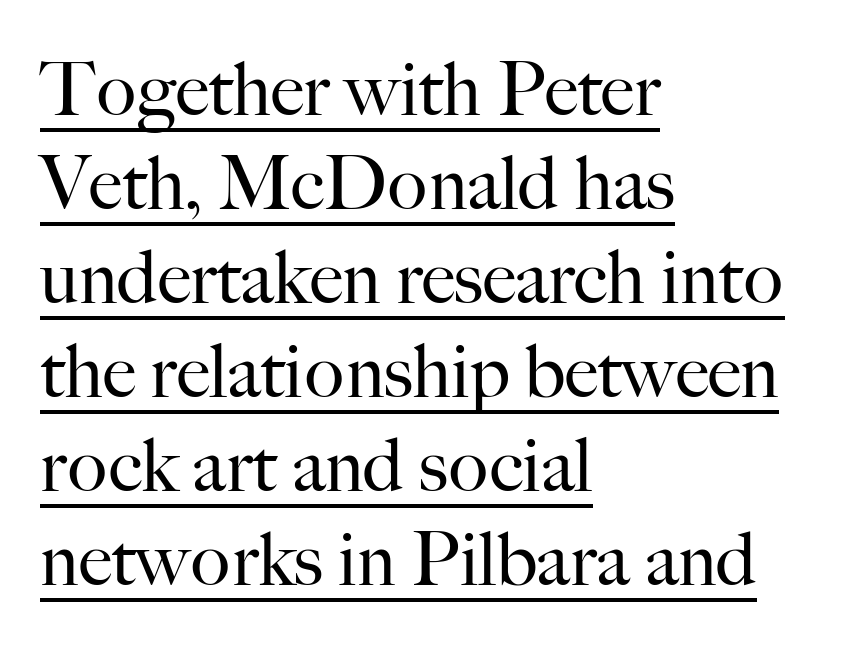
Short and long lines alike share a common starting point at left. Serifs: yes, visible at the terminals of the letterforms. Evenly set lines give the paragraph a standard silhouette. Vertical strokes here are truly vertical. Varying glyph widths throughout — classic text-font behaviour.
